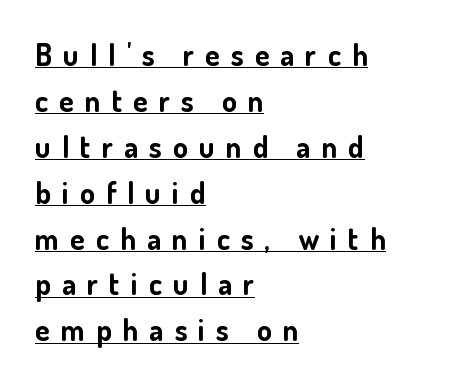
{"serif": "no", "italic": "no", "bold": "yes", "weight": "bold", "width": "normal", "stroke_contrast": "low", "x_height": "small", "monospaced": "no", "underline": "yes", "align": "left", "line_spacing": "normal", "line_spacing_ratio": 1.53, "letter_spacing": "wide", "letter_spacing_em": 0.37, "glyph_px": 30}
